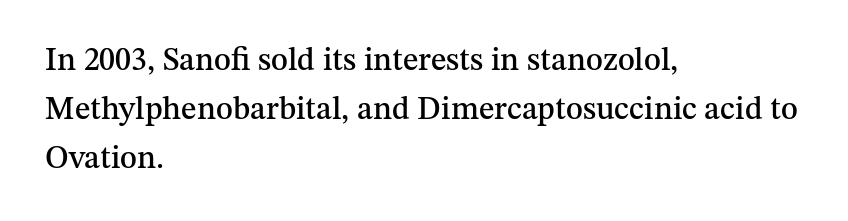
{"serif": "yes", "italic": "no", "width": "normal", "stroke_contrast": "medium", "x_height": "medium", "monospaced": "no", "underline": "no", "align": "left", "line_spacing": "normal", "line_spacing_ratio": 1.53, "letter_spacing": "normal", "letter_spacing_em": 0.0, "glyph_px": 32}
